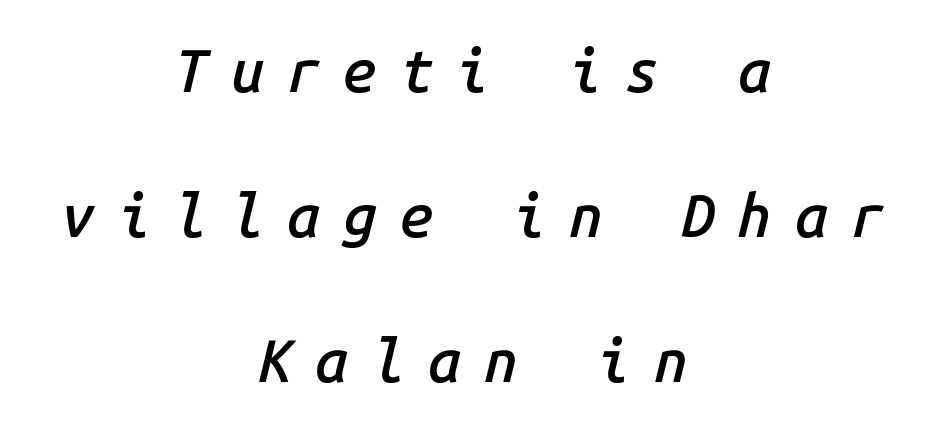
The image shows 60 px semibold type, italic (leaning right), monospaced; set centered, loose line spacing (2.42x), unusually wide letter spacing (+0.38 em), not underlined; low stroke contrast and a medium x-height.
